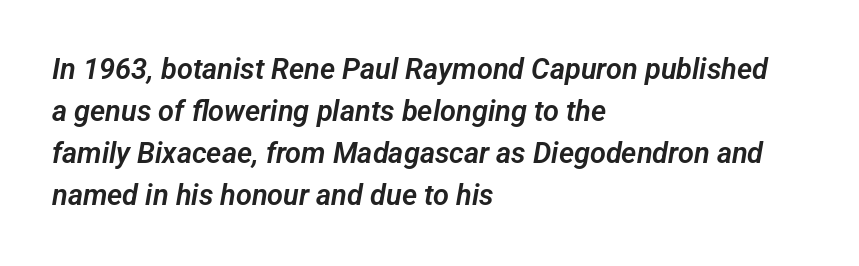
The passage shown is typed in a proportional face where columns would drift. The area under the type is left untouched. Each letter's strokes conclude bluntly, with no projecting serifs. Visually the block forms a straight wall on the left and a jagged coastline on the right. Does the leading feel generous? No, just average.
